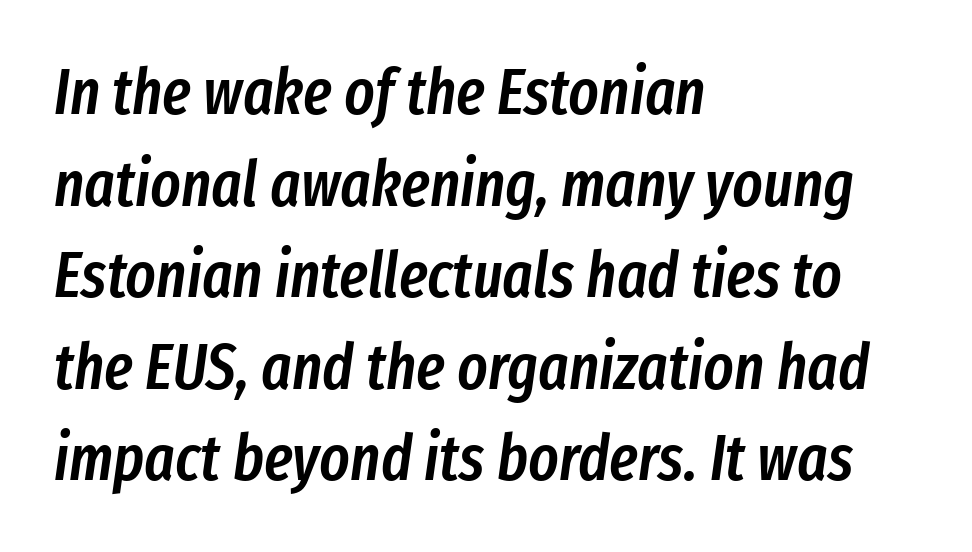
The image shows 64 px semibold, condensed type, italic (leaning right); set left-aligned, normal line spacing (1.43x), normal letter spacing, not underlined; low stroke contrast and a medium x-height.
